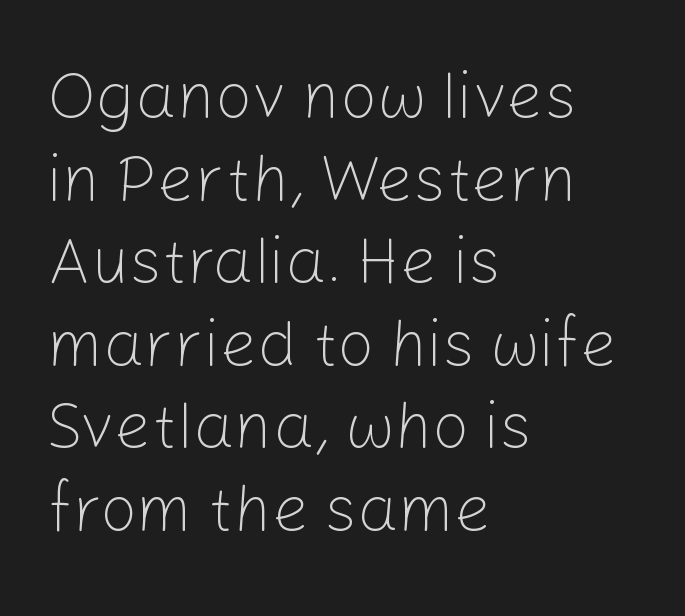
{"serif": "no", "italic": "no", "bold": "no", "weight": "light", "width": "normal", "stroke_contrast": "low", "x_height": "medium", "monospaced": "no", "underline": "no", "align": "left", "line_spacing": "normal", "line_spacing_ratio": 1.27, "letter_spacing": "normal", "letter_spacing_em": 0.0, "glyph_px": 65}
